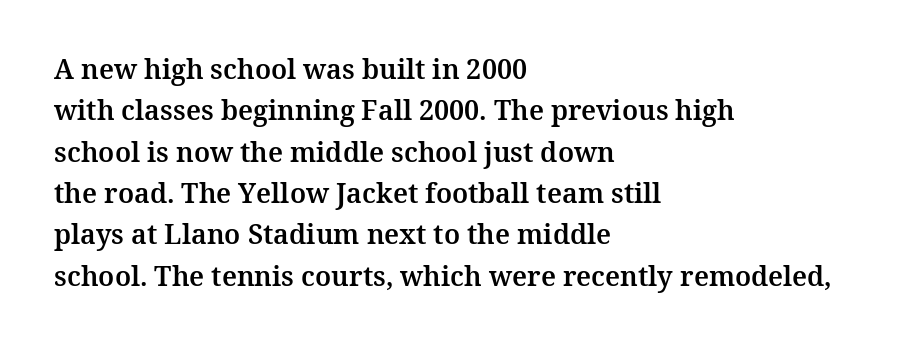
Q: Is the text italic (slanted)? A: No, it is upright.
Q: Is the text underlined? A: No.
Q: How is the paragraph aligned? A: Left-aligned.
Q: Is the spacing between letters normal or unusually wide? A: Normal.
Q: Is the spacing between lines tight, normal or loose? A: Normal.
